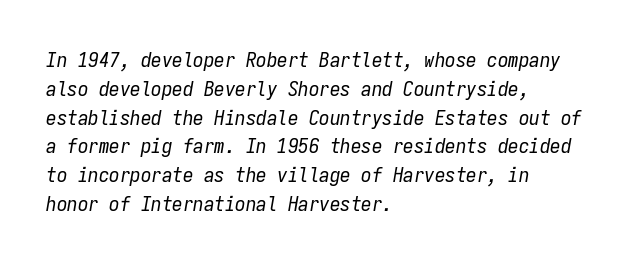
The image shows 21 px text type, italic (leaning right); set left-aligned, normal line spacing (1.37x), normal letter spacing, not underlined.
